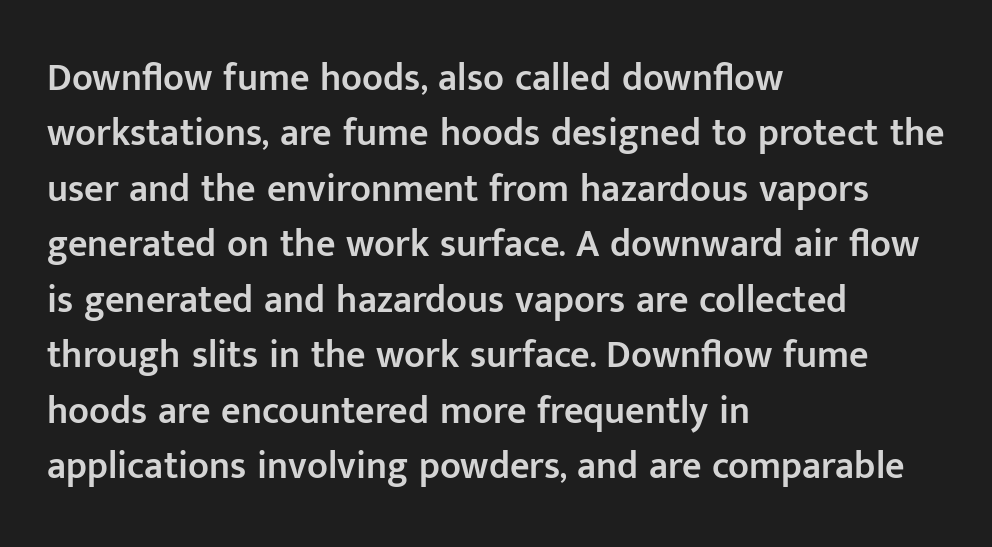
The image shows 38 px semibold sans-serif type, upright; set left-aligned, normal line spacing (1.46x), normal letter spacing, not underlined; low stroke contrast and a medium x-height.
